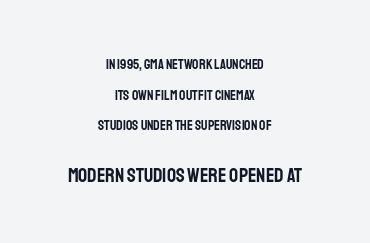
Each new line begins a long way beneath the previous one. The line texture is even and compact thanks to regular tracking. Check under the words: just untouched page. Notice how the stems are strictly vertical — no italics here.
